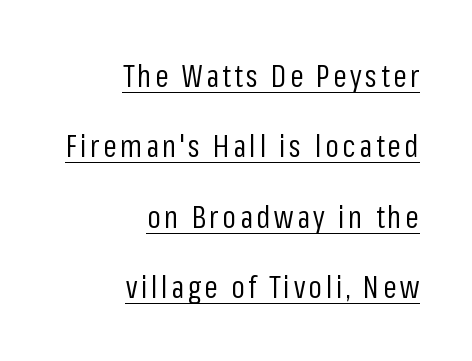
The image shows 31 px regular-weight, condensed sans-serif type, upright; set right-aligned, loose line spacing (2.27x), underlined; low stroke contrast and a medium x-height.
